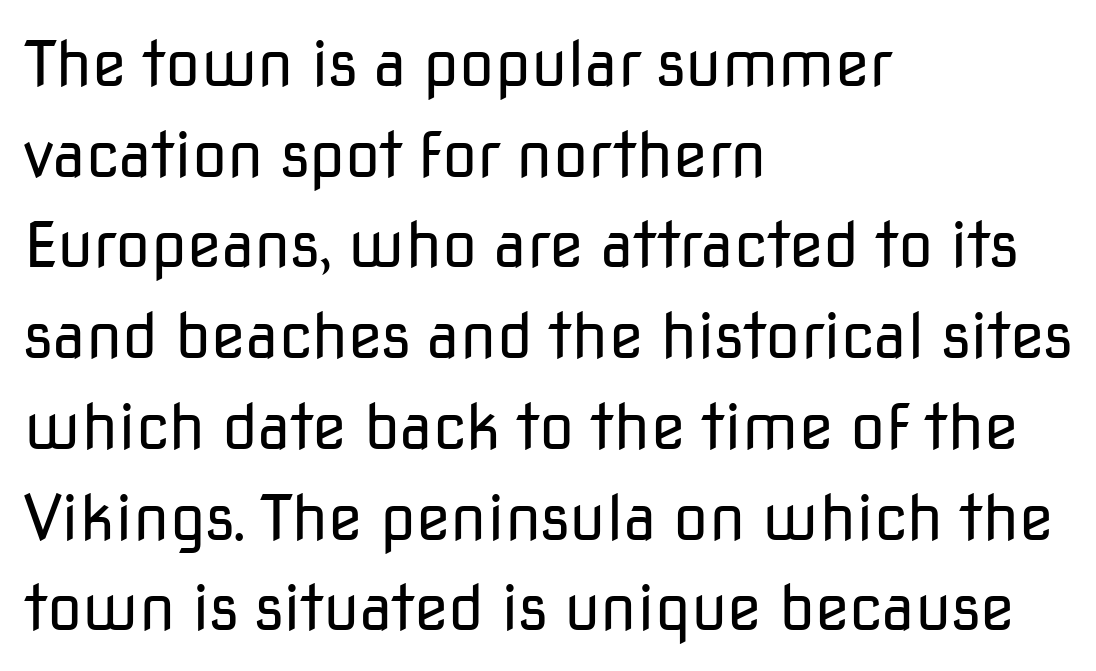
The image shows 63 px regular-weight sans-serif type, upright; set left-aligned, normal line spacing (1.44x), normal letter spacing, not underlined; low stroke contrast and a medium x-height.
